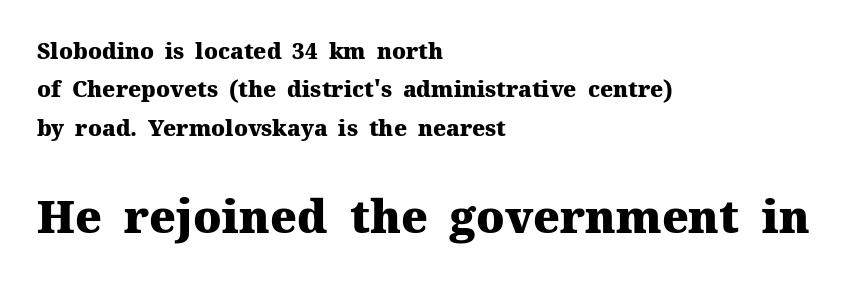
The image shows 45 px heavy serif type, upright; set left-aligned, line spacing 1.75x, normal letter spacing, not underlined; the second (bottom) block is 2.05x larger; medium stroke contrast and a medium x-height.
